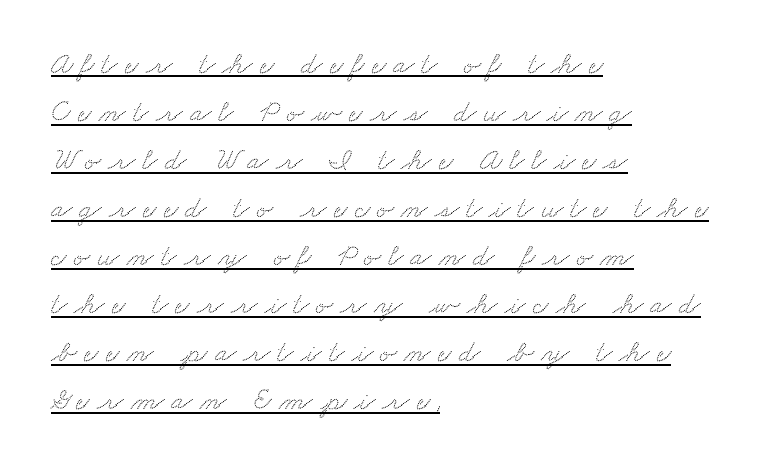
The image shows 31 px wide serif type; set left-aligned, normal line spacing (1.55x), unusually wide letter spacing (+0.23 em), underlined; medium stroke contrast and a small x-height.
